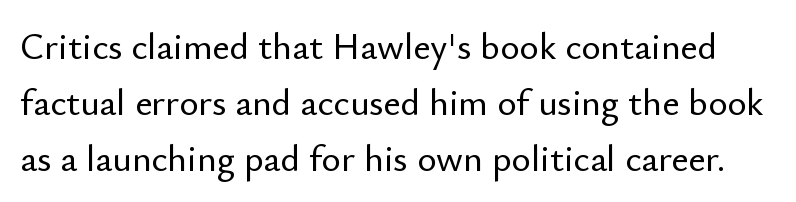
The image shows 37 px sans-serif type, upright; set normal line spacing (1.51x), normal letter spacing, not underlined; low stroke contrast and a small x-height.
